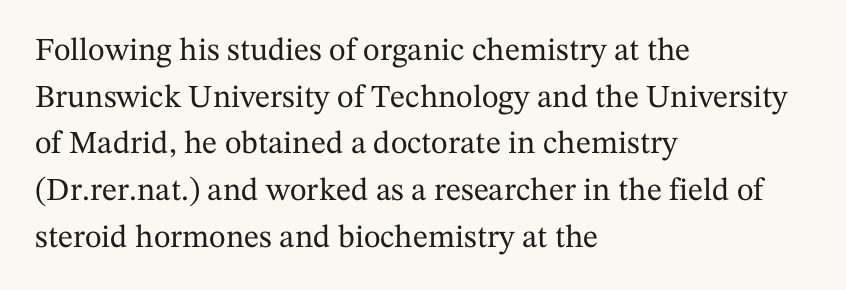
Q: Is the text italic (slanted)? A: No, it is upright.
Q: Is the typeface a serif or a sans-serif typeface? A: Serif.
Q: Is the text underlined? A: No.
Q: How is the paragraph aligned? A: Left-aligned.
Q: Is the spacing between letters normal or unusually wide? A: Normal.
Q: Is the spacing between lines tight, normal or loose? A: Normal.
Q: Width (condensed, normal, or wide)? A: Normal.
Q: Stroke contrast? A: Medium.
Q: x-height? A: Medium.
Q: Monospaced? A: No.
